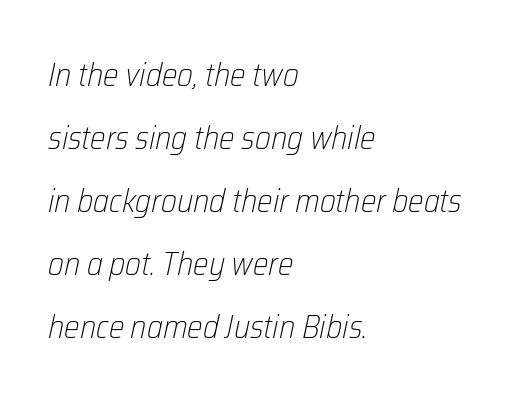
Q: Is the text bold? A: No.
Q: Is the text italic (slanted)? A: Yes, it leans right by about 12 degrees.
Q: Is the text underlined? A: No.
Q: How is the paragraph aligned? A: Left-aligned.
Q: Is the spacing between letters normal or unusually wide? A: Normal.
Q: Is the spacing between lines tight, normal or loose? A: Loose.
Q: Width (condensed, normal, or wide)? A: Condensed.
Q: Stroke contrast? A: Low.
Q: x-height? A: Medium.
Q: Monospaced? A: No.
